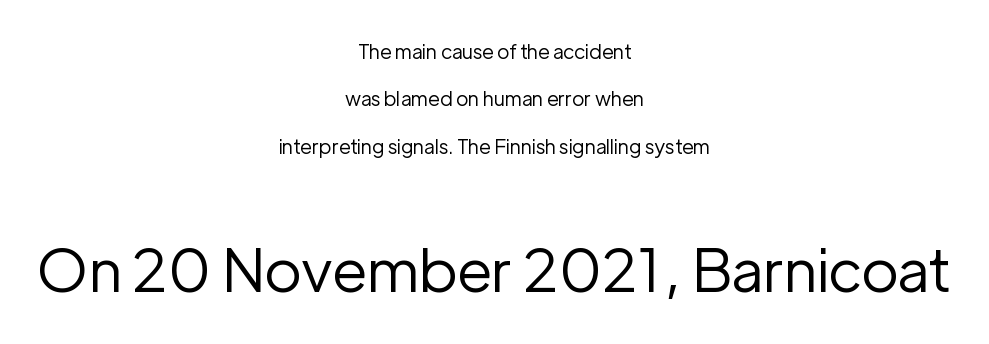
Note: smaller setting up top, larger setting below. Notice how the passage keeps no hard edge, just a central spine. The face used here is proportionally spaced, like ordinary book or web type. Weight: regular or lighter. Clear beneath every line of the passage.
